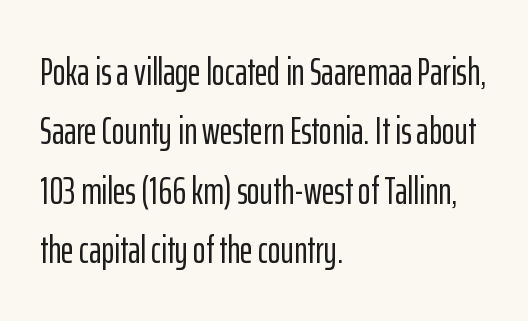
{"serif": "no", "italic": "no", "width": "condensed", "stroke_contrast": "low", "x_height": "medium", "monospaced": "no", "underline": "no", "align": "left", "line_spacing": "normal", "line_spacing_ratio": 1.52, "letter_spacing": "normal", "letter_spacing_em": 0.0, "glyph_px": 39}
